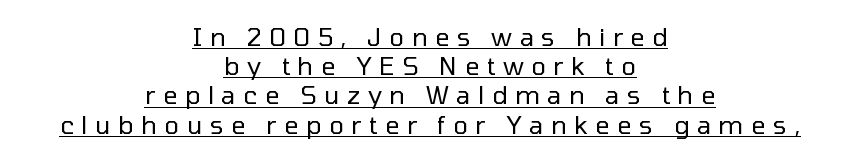
Q: Is the text bold? A: No.
Q: Is the text italic (slanted)? A: No, it is upright.
Q: Is the text underlined? A: Yes.
Q: How is the paragraph aligned? A: Centered.
Q: Is the spacing between letters normal or unusually wide? A: Unusually wide.
